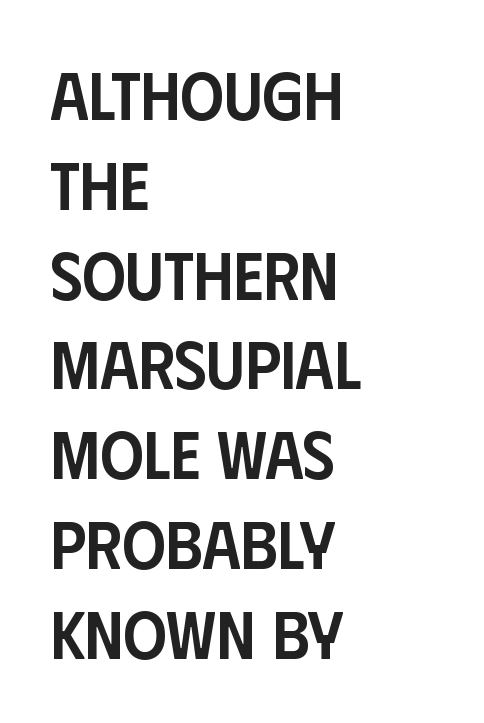
{"serif": "no", "italic": "no", "bold": "semi", "weight": "semibold", "width": "condensed", "stroke_contrast": "low", "x_height": "large", "monospaced": "no", "underline": "no", "align": "left", "line_spacing": "normal", "line_spacing_ratio": 1.32, "letter_spacing": "normal", "letter_spacing_em": 0.0, "glyph_px": 68}
